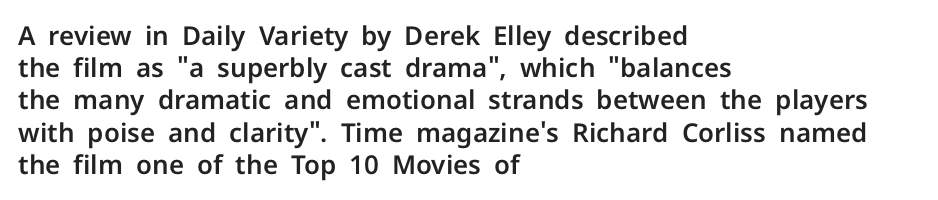
{"italic": "no", "underline": "no", "align": "left", "line_spacing_ratio": 1.24, "letter_spacing": "normal", "letter_spacing_em": 0.0, "glyph_px": 26}
